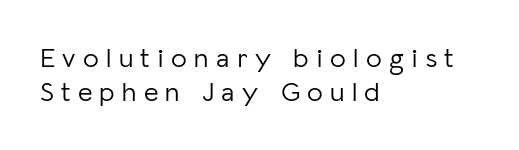
{"serif": "no", "italic": "no", "bold": "no", "weight": "light", "width": "normal", "stroke_contrast": "low", "x_height": "medium", "monospaced": "no", "underline": "no", "align": "left", "line_spacing_ratio": 1.22, "letter_spacing": "wide", "letter_spacing_em": 0.26, "glyph_px": 28}
